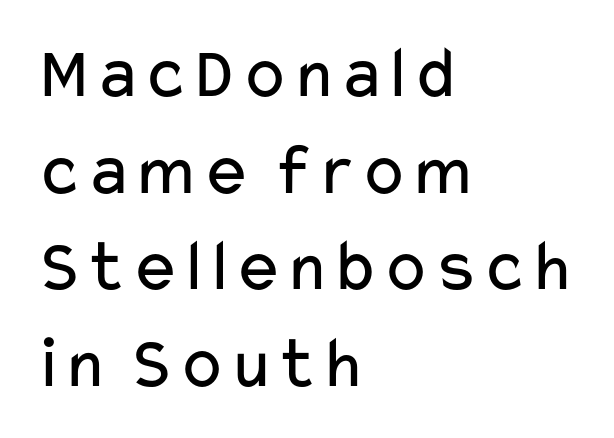
The image shows 75 px regular-weight, wide sans-serif type, upright; set left-aligned, normal line spacing (1.29x), normal letter spacing, not underlined; low stroke contrast and a medium x-height.
